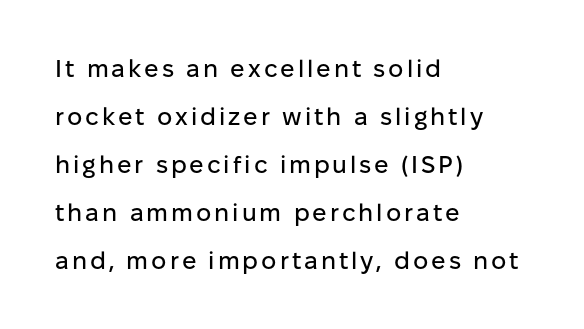
Casual observation: everything's shoved over to the left. The strip under each line holds only bare page. Do the letters lean? They stand straight. Baseline-to-baseline distance is far greater than the letter height.
